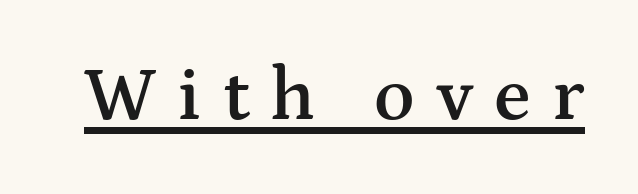
{"serif": "yes", "italic": "no", "bold": "semi", "weight": "semibold", "width": "wide", "stroke_contrast": "medium", "x_height": "medium", "monospaced": "no", "underline": "yes", "letter_spacing": "wide", "letter_spacing_em": 0.28, "glyph_px": 75}
